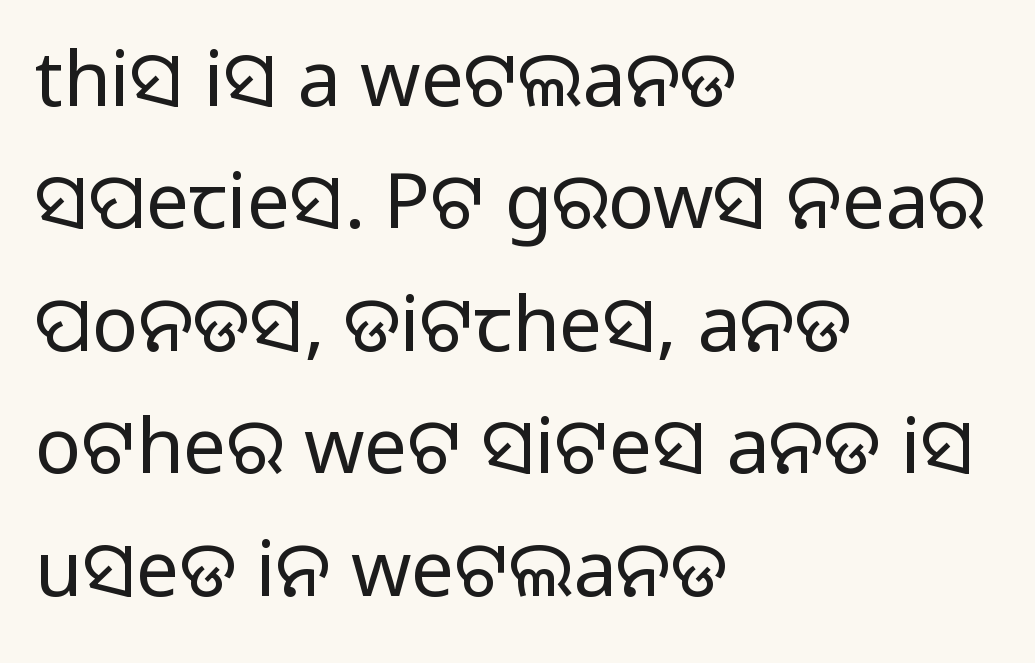
Leading matches the norm, producing a regular column. Characters remain perfectly vertical along every line. Letters rest on an invisible, unmarked baseline. The letters advance in unequal steps, a hallmark of proportional type. The lines in this sample share a left origin and differ only in where they stop. The strokes carry an ordinary text weight at most.
